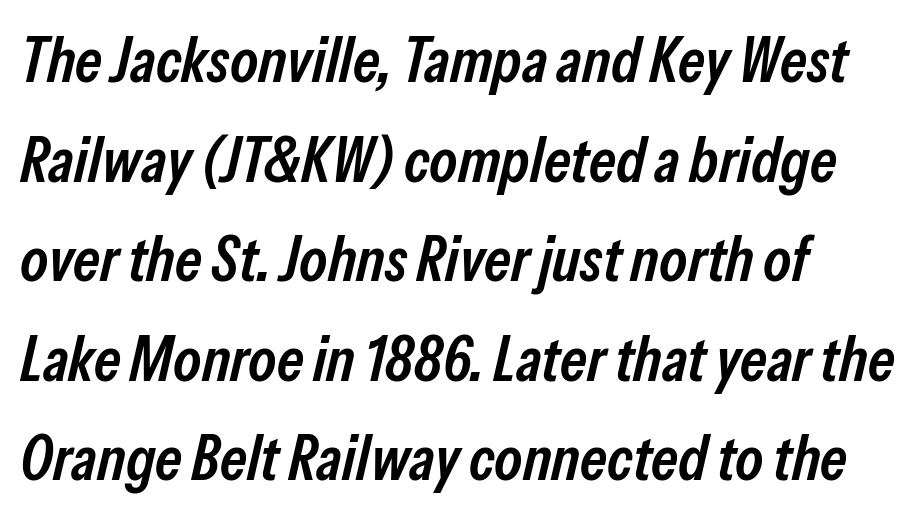
{"italic": "yes", "lean": "right", "slant_degrees": 13, "bold": "semi", "weight": "semibold", "width": "condensed", "stroke_contrast": "low", "x_height": "medium", "monospaced": "no", "underline": "no", "align": "left", "line_spacing": "normal", "line_spacing_ratio": 1.58, "letter_spacing": "normal", "letter_spacing_em": 0.0, "glyph_px": 63}
